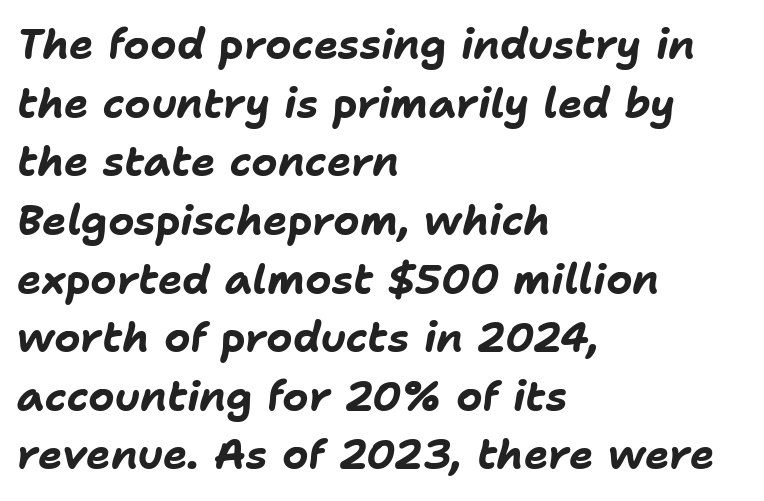
The image shows 41 px bold type, italic (leaning right); set left-aligned, normal line spacing (1.43x), normal letter spacing, not underlined; low stroke contrast and a medium x-height.
